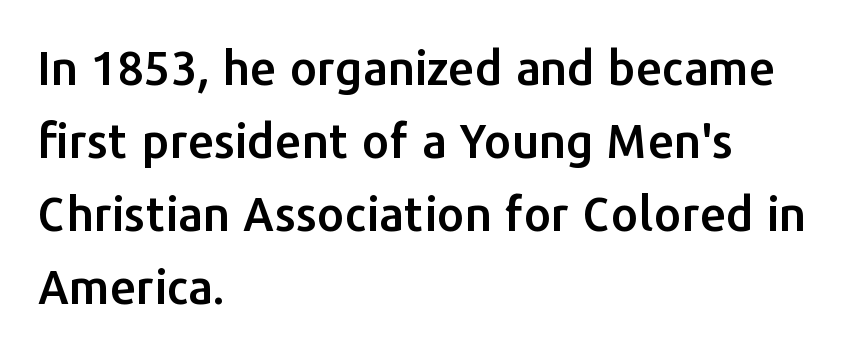
Nobody touched the tracking dial on this one. This rendering features lettering with no underline. Is the block centered? No — it sits flush against the left margin. Quick note: interline space is typical.
